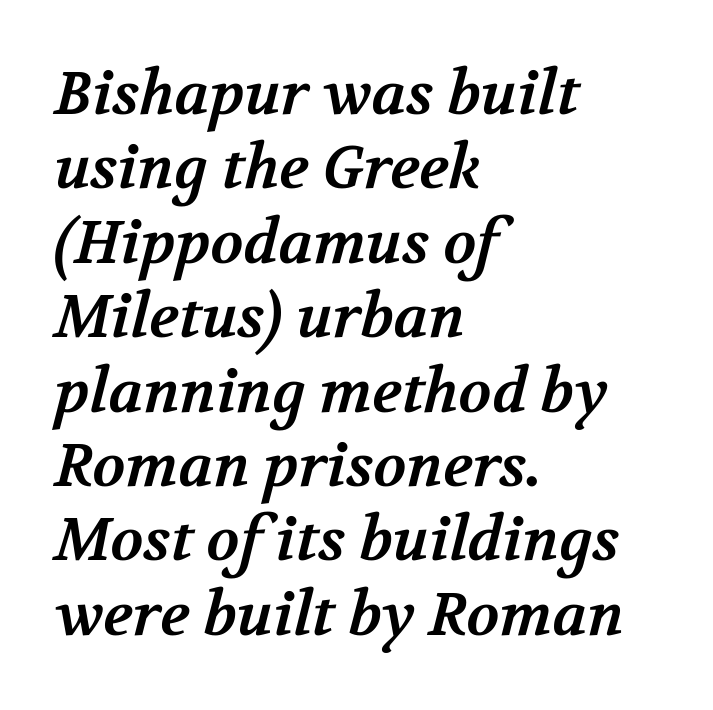
The image shows 60 px bold serif type; set left-aligned, line spacing 1.24x, normal letter spacing, not underlined; medium stroke contrast and a medium x-height.
